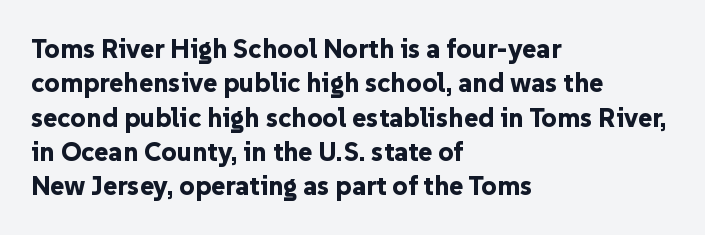
Q: Is the text bold? A: Yes.
Q: Is the text italic (slanted)? A: No, it is upright.
Q: Is the text underlined? A: No.
Q: How is the paragraph aligned? A: Left-aligned.
Q: Is the spacing between letters normal or unusually wide? A: Normal.
Q: Is the spacing between lines tight, normal or loose? A: Normal.
